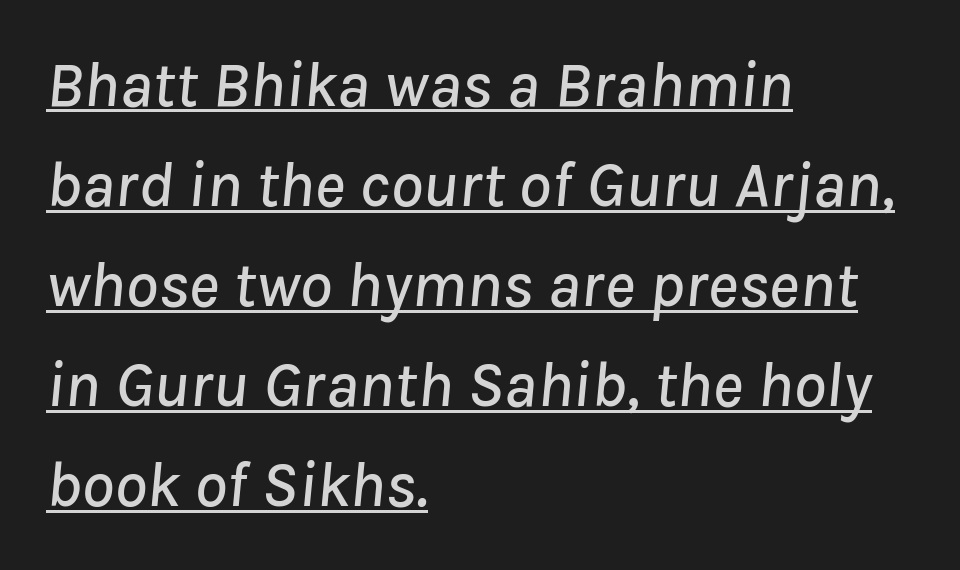
Q: Is the text italic (slanted)? A: Yes, it leans right by about 8 degrees.
Q: Is the text underlined? A: Yes.
Q: How is the paragraph aligned? A: Left-aligned.
Q: Is the spacing between letters normal or unusually wide? A: Normal.
Q: Is the spacing between lines tight, normal or loose? A: Normal.
Q: Width (condensed, normal, or wide)? A: Normal.
Q: Stroke contrast? A: Low.
Q: x-height? A: Medium.
Q: Monospaced? A: No.
